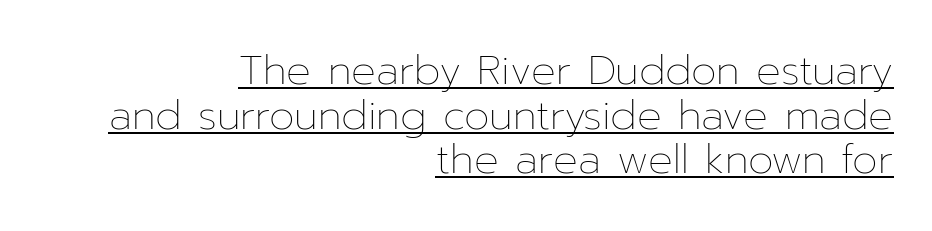
Q: Is the text bold? A: No.
Q: Is the text italic (slanted)? A: No, it is upright.
Q: Is the text underlined? A: Yes.
Q: How is the paragraph aligned? A: Right-aligned.
Q: Is the spacing between letters normal or unusually wide? A: Normal.
Q: Is the spacing between lines tight, normal or loose? A: Tight.
Q: Width (condensed, normal, or wide)? A: Normal.
Q: Stroke contrast? A: Low.
Q: x-height? A: Medium.
Q: Monospaced? A: No.
